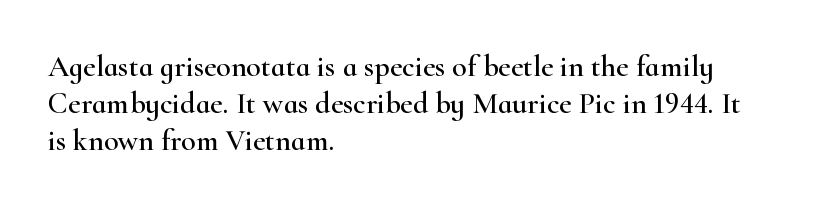
Q: Is the text italic (slanted)? A: No, it is upright.
Q: Is the typeface a serif or a sans-serif typeface? A: Serif.
Q: Is the text underlined? A: No.
Q: How is the paragraph aligned? A: Left-aligned.
Q: Is the spacing between letters normal or unusually wide? A: Normal.
Q: Width (condensed, normal, or wide)? A: Wide.
Q: Stroke contrast? A: High.
Q: x-height? A: Small.
Q: Monospaced? A: No.
